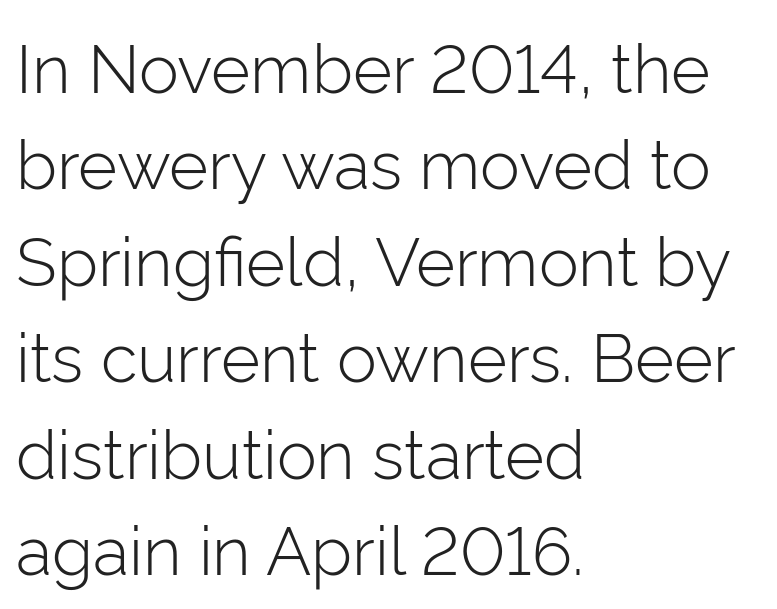
Q: Is the text bold? A: No.
Q: Is the text italic (slanted)? A: No, it is upright.
Q: Is the typeface a serif or a sans-serif typeface? A: Sans-serif.
Q: Is the text underlined? A: No.
Q: How is the paragraph aligned? A: Left-aligned.
Q: Is the spacing between letters normal or unusually wide? A: Normal.
Q: Is the spacing between lines tight, normal or loose? A: Normal.
Q: Width (condensed, normal, or wide)? A: Normal.
Q: Stroke contrast? A: Low.
Q: x-height? A: Medium.
Q: Monospaced? A: No.
